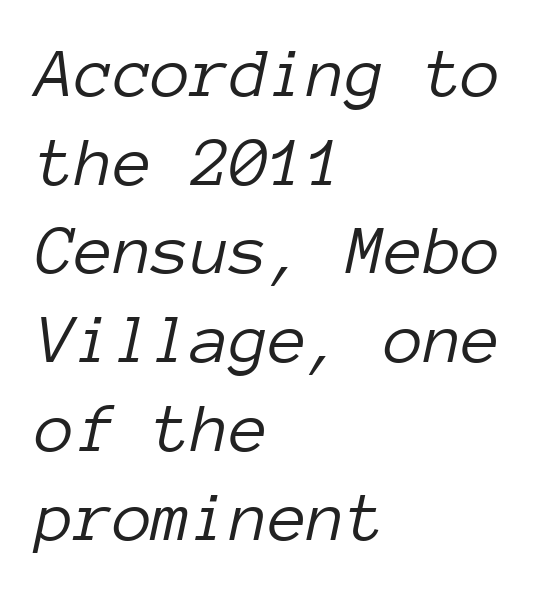
Q: Is the text bold? A: No.
Q: Is the text italic (slanted)? A: Yes, it leans right by about 12 degrees.
Q: Is the text underlined? A: No.
Q: How is the paragraph aligned? A: Left-aligned.
Q: Is the spacing between letters normal or unusually wide? A: Normal.
Q: Is the spacing between lines tight, normal or loose? A: Normal.
Q: Width (condensed, normal, or wide)? A: Normal.
Q: Stroke contrast? A: Low.
Q: x-height? A: Medium.
Q: Monospaced? A: Yes.
